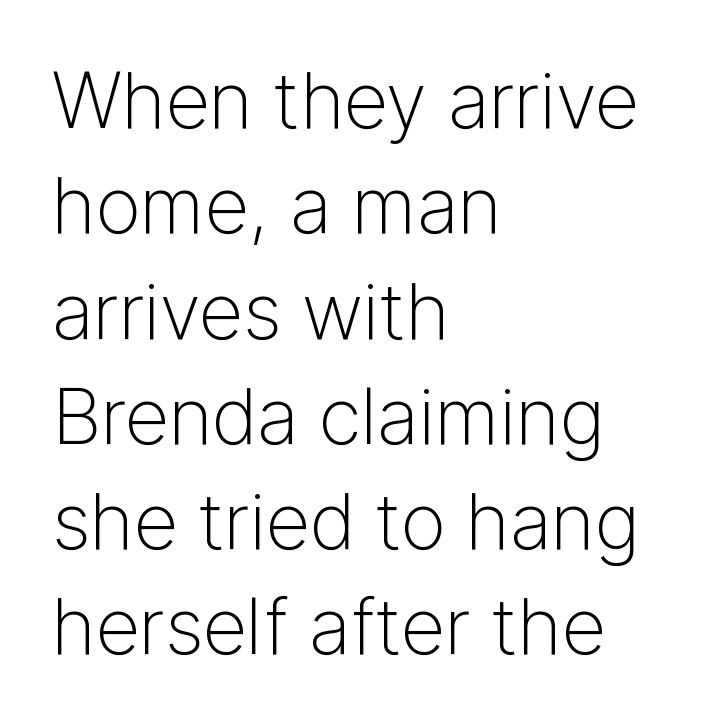
Q: Is the text bold? A: No.
Q: Is the text italic (slanted)? A: No, it is upright.
Q: Is the typeface a serif or a sans-serif typeface? A: Sans-serif.
Q: Is the text underlined? A: No.
Q: How is the paragraph aligned? A: Left-aligned.
Q: Is the spacing between letters normal or unusually wide? A: Normal.
Q: Is the spacing between lines tight, normal or loose? A: Normal.
Q: Width (condensed, normal, or wide)? A: Normal.
Q: Stroke contrast? A: Low.
Q: x-height? A: Medium.
Q: Monospaced? A: No.
